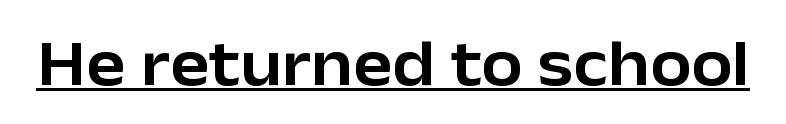
The image shows 66 px sans-serif type, upright; set normal letter spacing, underlined; low stroke contrast and a medium x-height.
